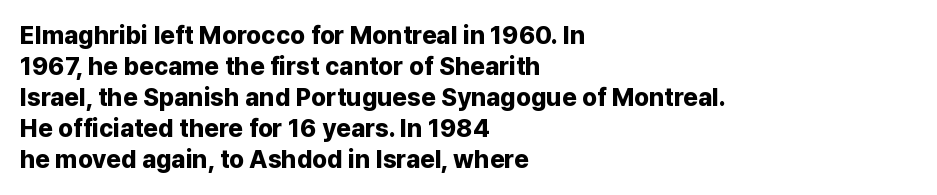
You'd pick this weight for a headline — it's a proper bold. Upright lettering throughout. Nothing unusual about the tracking: characters are spaced as the font intends. Check the space under the baseline: it is left empty.
